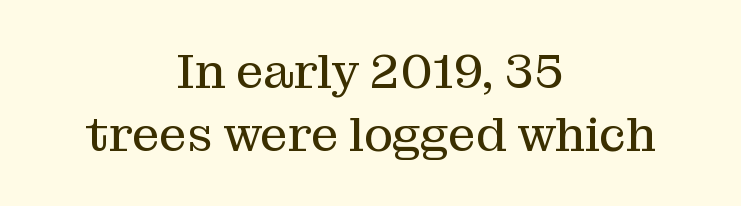
{"serif": "yes", "italic": "no", "bold": "no", "weight": "regular", "width": "normal", "stroke_contrast": "medium", "x_height": "medium", "monospaced": "no", "underline": "no", "align": "center", "line_spacing": "normal", "line_spacing_ratio": 1.29, "letter_spacing": "normal", "letter_spacing_em": 0.0, "glyph_px": 49}
